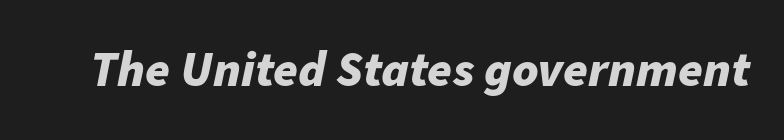
Does the weight exceed regular? Yes, all the way to bold. Look at the tracking — it's just the regular setting, nothing added. Looks like regular typesetting: each glyph gets only the width it needs. Yep, that's italic — everything's leaning. Descenders are the only things crossing below the line.
